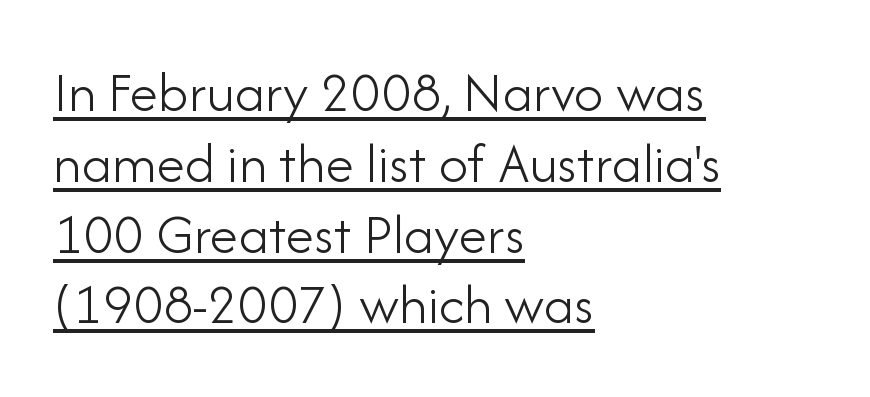
The image shows 58 px light sans-serif type, upright; set left-aligned, line spacing 1.22x, normal letter spacing, underlined; low stroke contrast and a small x-height.
